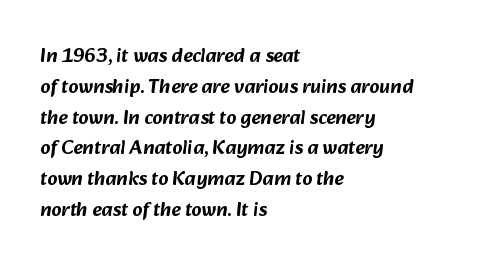
The rendering uses a moderate line-height, typical for paragraphs. The rendering keeps characters at their native spacing. Teacher's note: observe the even left margin — that is flush-left alignment. The string is rendered with underlining switched off.
